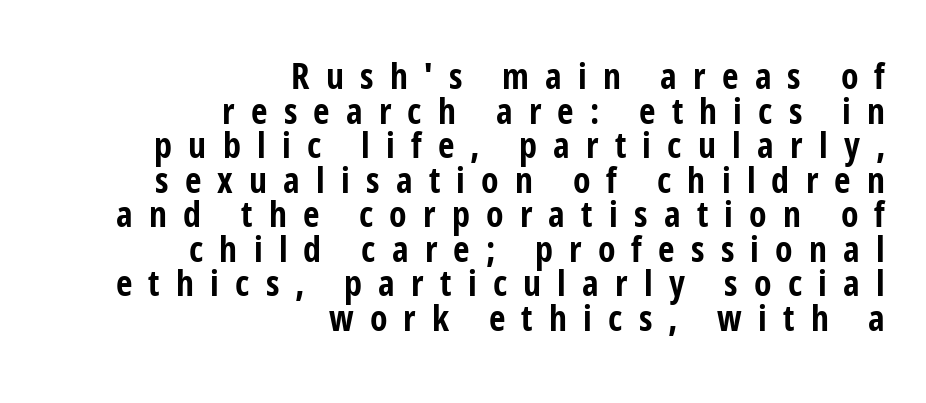
The image shows 36 px bold, condensed sans-serif type, upright; set right-aligned, tight line spacing (0.96x), unusually wide letter spacing (+0.45 em), not underlined; low stroke contrast and a medium x-height.
